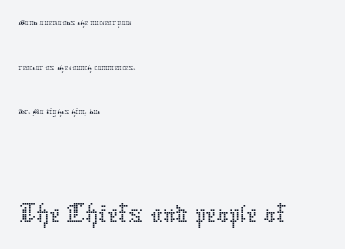
{"italic": "no", "bold": "no", "weight": "thin", "width": "normal", "stroke_contrast": "low", "x_height": "medium", "monospaced": "no", "underline": "no", "align": "left", "line_spacing": "loose", "line_spacing_ratio": 2.23, "letter_spacing": "normal", "letter_spacing_em": 0.0, "larger_block": "second", "size_ratio": 3.0, "glyph_px": 60}
